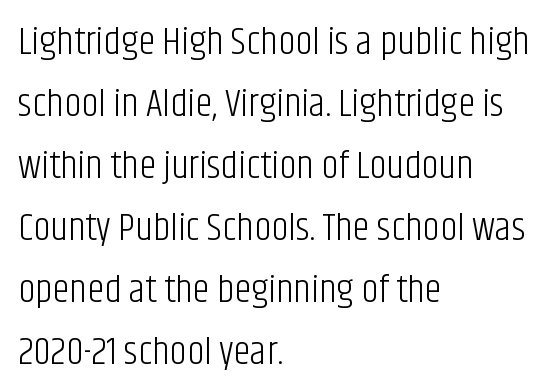
Q: Is the text bold? A: No.
Q: Is the text italic (slanted)? A: No, it is upright.
Q: Is the typeface a serif or a sans-serif typeface? A: Sans-serif.
Q: Is the text underlined? A: No.
Q: How is the paragraph aligned? A: Left-aligned.
Q: Is the spacing between letters normal or unusually wide? A: Normal.
Q: Is the spacing between lines tight, normal or loose? A: Normal.
Q: Width (condensed, normal, or wide)? A: Condensed.
Q: Stroke contrast? A: Low.
Q: x-height? A: Large.
Q: Monospaced? A: No.
